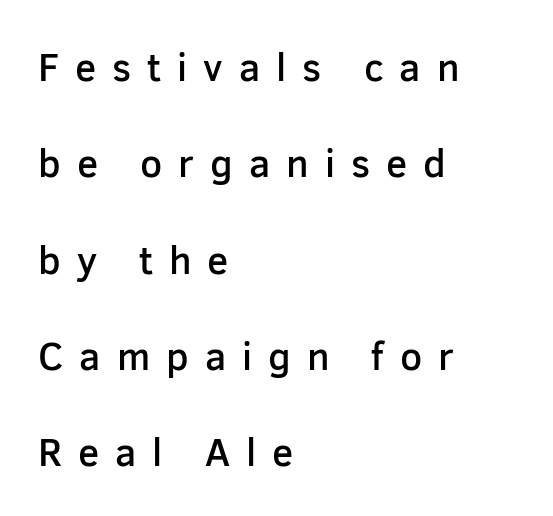
Q: Is the text bold? A: Semi-bold.
Q: Is the text italic (slanted)? A: No, it is upright.
Q: Is the typeface a serif or a sans-serif typeface? A: Sans-serif.
Q: Is the text underlined? A: No.
Q: How is the paragraph aligned? A: Left-aligned.
Q: Is the spacing between letters normal or unusually wide? A: Unusually wide.
Q: Is the spacing between lines tight, normal or loose? A: Loose.
Q: Width (condensed, normal, or wide)? A: Normal.
Q: Stroke contrast? A: Low.
Q: x-height? A: Medium.
Q: Monospaced? A: No.
